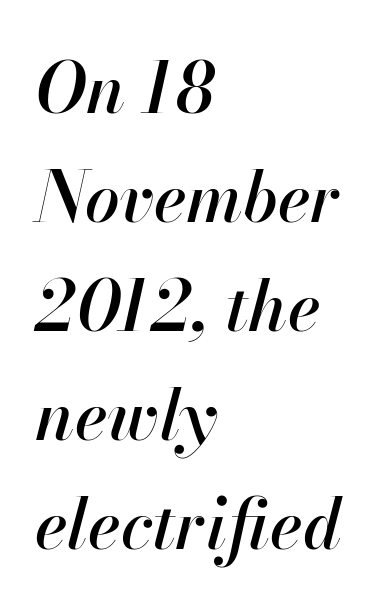
Q: Is the text italic (slanted)? A: Yes, it leans right by about 13 degrees.
Q: Is the text underlined? A: No.
Q: How is the paragraph aligned? A: Left-aligned.
Q: Is the spacing between letters normal or unusually wide? A: Normal.
Q: Is the spacing between lines tight, normal or loose? A: Normal.
Q: Width (condensed, normal, or wide)? A: Normal.
Q: Stroke contrast? A: High.
Q: x-height? A: Small.
Q: Monospaced? A: No.
